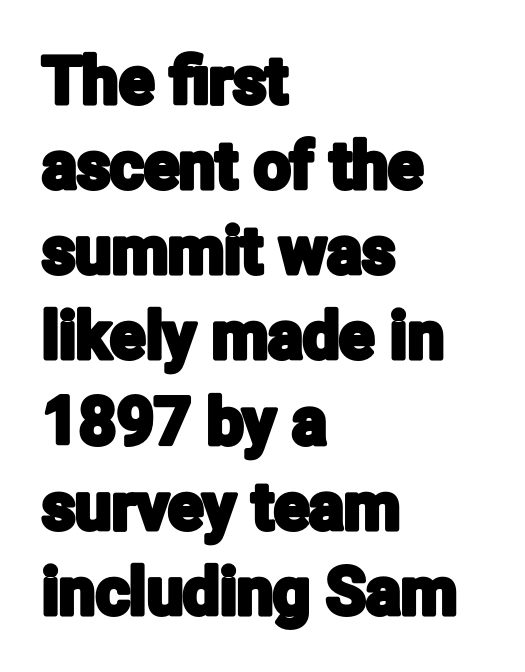
Quick note: interline space is typical. The typesetter chose a ragged-right arrangement here. Is this a sans? Yes — the strokes have no serifs. In terms of posture, this sample is upright. Tracking here is standard; glyphs follow each other at the usual distance.
